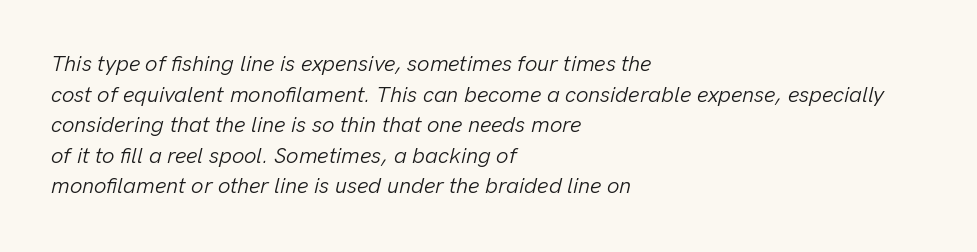
{"italic": "yes", "lean": "right", "slant_degrees": 13, "bold": "no", "underline": "no", "align": "left", "line_spacing": "normal", "line_spacing_ratio": 1.39, "letter_spacing": "normal", "letter_spacing_em": 0.0, "glyph_px": 22}
